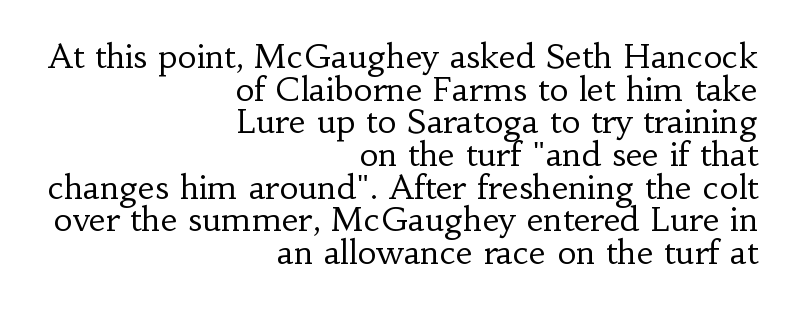
The image shows 33 px regular-weight serif type, upright; set right-aligned, tight line spacing (0.99x), normal letter spacing, not underlined; low stroke contrast and a small x-height.
